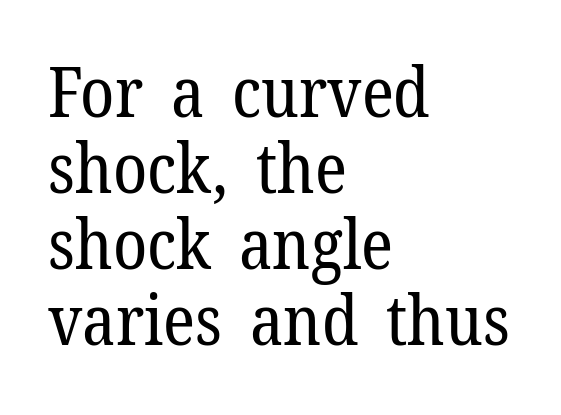
The image shows 69 px regular-weight serif type, upright; set left-aligned, tight line spacing (1.1x), normal letter spacing, not underlined; low stroke contrast and a medium x-height.
